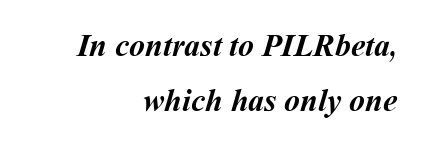
The image shows 32 px semibold type; set right-aligned, line spacing 1.71x, normal letter spacing, not underlined; medium stroke contrast and a medium x-height.
